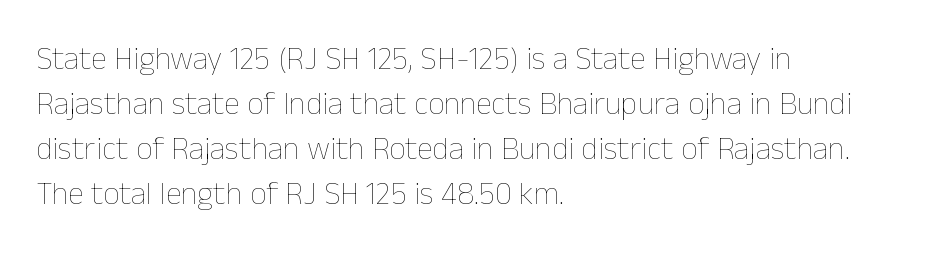
The lettering stays uniformly vertical, giving the passage a roman look. All the whitespace from short lines collects on the right. Beneath every word, the page is bare. What stands out about the letter spacing? Nothing — it is the standard amount. Weight: not bold — regular or lighter.
